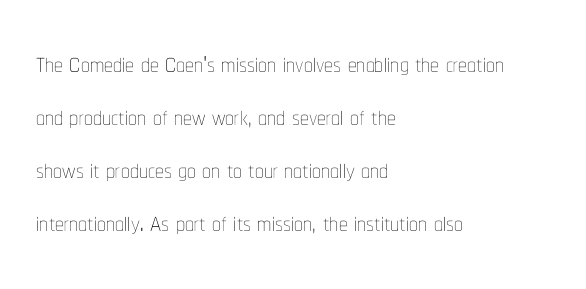
The image shows 35 px thin, condensed type, upright; set left-aligned, normal line spacing (1.51x), normal letter spacing, not underlined; low stroke contrast and a medium x-height.
